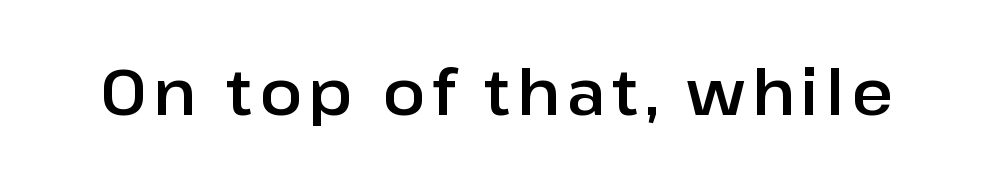
Q: Is the text italic (slanted)? A: No, it is upright.
Q: Is the typeface a serif or a sans-serif typeface? A: Sans-serif.
Q: Is the text underlined? A: No.
Q: Width (condensed, normal, or wide)? A: Normal.
Q: Stroke contrast? A: Low.
Q: x-height? A: Medium.
Q: Monospaced? A: No.
